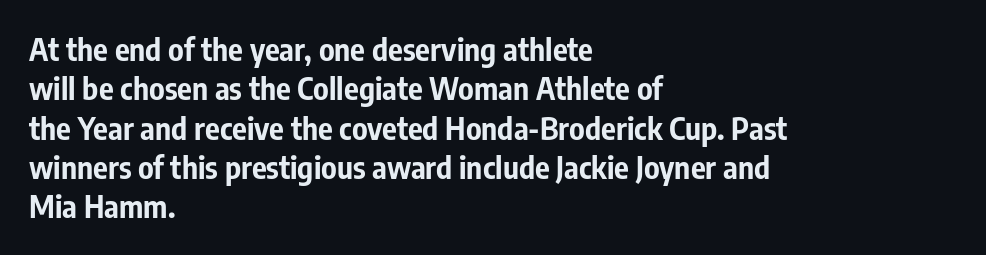
Q: Is the text bold? A: Yes.
Q: Is the text italic (slanted)? A: No, it is upright.
Q: Is the typeface a serif or a sans-serif typeface? A: Sans-serif.
Q: Is the text underlined? A: No.
Q: How is the paragraph aligned? A: Left-aligned.
Q: Is the spacing between letters normal or unusually wide? A: Normal.
Q: Is the spacing between lines tight, normal or loose? A: Normal.
Q: Width (condensed, normal, or wide)? A: Condensed.
Q: Stroke contrast? A: Low.
Q: x-height? A: Medium.
Q: Monospaced? A: No.
